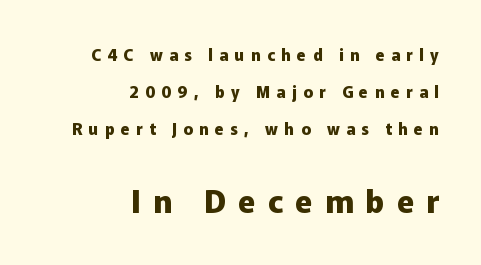
Words appear elongated and porous because spacing is wide. Character widths vary here, with narrow letters taking less room than wide ones. It's the straight-up-and-down kind of type. Heft: maximum for text — a bold. Layout note: lines flush right.
